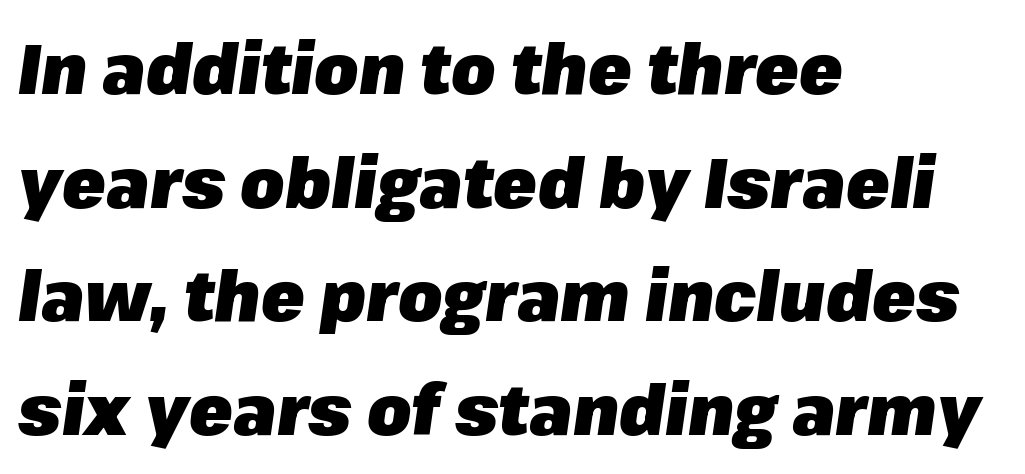
{"italic": "yes", "lean": "right", "slant_degrees": 8, "bold": "yes", "weight": "heavy", "width": "normal", "stroke_contrast": "low", "x_height": "medium", "monospaced": "no", "underline": "no", "align": "left", "line_spacing": "normal", "line_spacing_ratio": 1.6, "letter_spacing": "normal", "letter_spacing_em": 0.0, "glyph_px": 71}
